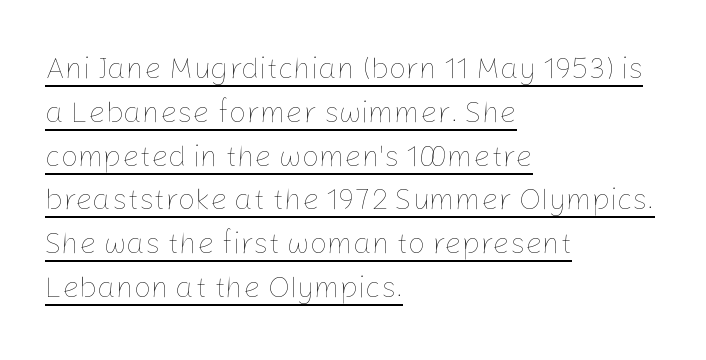
{"italic": "no", "bold": "no", "weight": "thin", "width": "normal", "stroke_contrast": "low", "x_height": "medium", "monospaced": "no", "underline": "yes", "align": "left", "line_spacing": "normal", "line_spacing_ratio": 1.46, "letter_spacing": "normal", "letter_spacing_em": 0.0, "glyph_px": 30}
